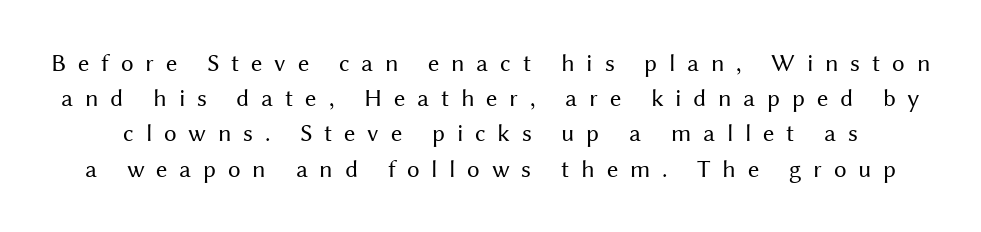
Quick note: underline off. Does extra space separate the letters? Yes, quite a lot of it. Ascenders rise straight up at ninety degrees. The rendering uses a moderate line-height, typical for paragraphs. Stroke thickness stays within the range of a standard reading face or lighter.
